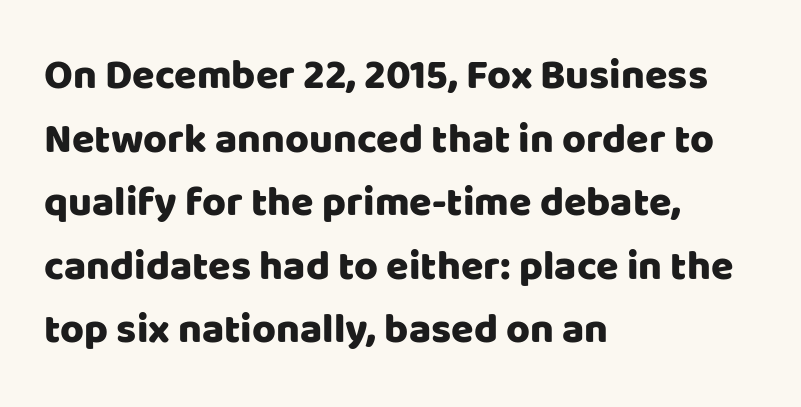
{"serif": "no", "italic": "no", "width": "normal", "stroke_contrast": "low", "x_height": "large", "monospaced": "no", "underline": "no", "align": "left", "line_spacing": "normal", "line_spacing_ratio": 1.55, "letter_spacing": "normal", "letter_spacing_em": 0.0, "glyph_px": 41}
